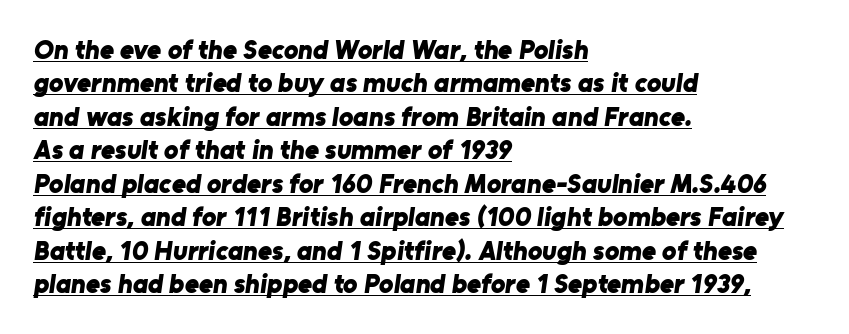
{"bold": "yes", "underline": "yes", "align": "left", "line_spacing_ratio": 1.24, "letter_spacing": "normal", "letter_spacing_em": 0.0, "glyph_px": 27}
